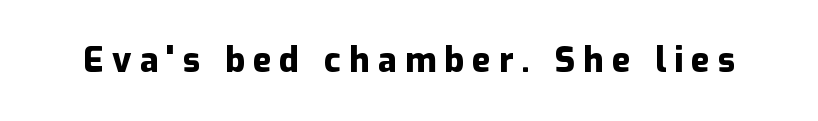
{"serif": "no", "italic": "no", "bold": "yes", "weight": "heavy", "width": "normal", "stroke_contrast": "low", "x_height": "medium", "monospaced": "no", "underline": "no", "letter_spacing": "wide", "letter_spacing_em": 0.24, "glyph_px": 34}
